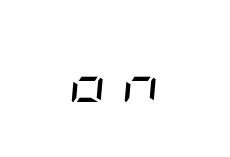
The image shows 47 px regular-weight, condensed type, italic (leaning right); set unusually wide letter spacing (+0.31 em), not underlined; low stroke contrast and a large x-height.
